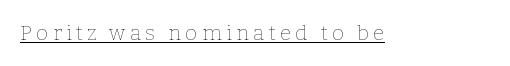
{"italic": "no", "bold": "no", "underline": "yes", "letter_spacing": "wide", "letter_spacing_em": 0.2, "glyph_px": 21}
